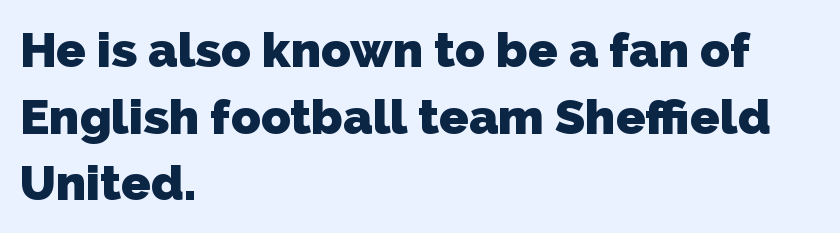
The image shows 49 px heavy sans-serif type; set left-aligned, normal line spacing (1.36x), normal letter spacing, not underlined; low stroke contrast and a medium x-height.
